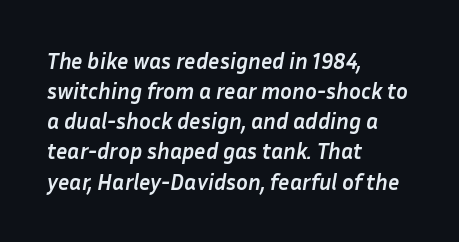
Q: Is the text bold? A: Yes.
Q: Is the text italic (slanted)? A: Yes, it leans right by about 10 degrees.
Q: Is the text underlined? A: No.
Q: How is the paragraph aligned? A: Left-aligned.
Q: Is the spacing between letters normal or unusually wide? A: Normal.
Q: Is the spacing between lines tight, normal or loose? A: Normal.
